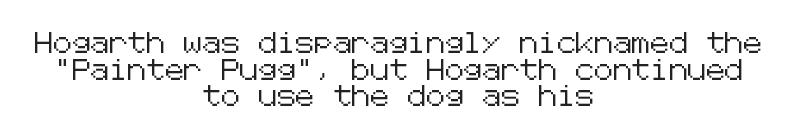
{"italic": "no", "underline": "no", "align": "center", "line_spacing": "normal", "line_spacing_ratio": 1.27, "letter_spacing": "normal", "letter_spacing_em": 0.0, "glyph_px": 21}
